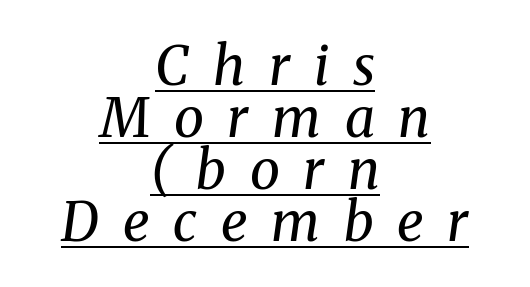
Q: Is the text bold? A: No.
Q: Is the text italic (slanted)? A: Yes, it leans right by about 8 degrees.
Q: Is the typeface a serif or a sans-serif typeface? A: Serif.
Q: Is the text underlined? A: Yes.
Q: How is the paragraph aligned? A: Centered.
Q: Is the spacing between letters normal or unusually wide? A: Unusually wide.
Q: Is the spacing between lines tight, normal or loose? A: Tight.
Q: Width (condensed, normal, or wide)? A: Normal.
Q: Stroke contrast? A: Medium.
Q: x-height? A: Medium.
Q: Monospaced? A: No.
